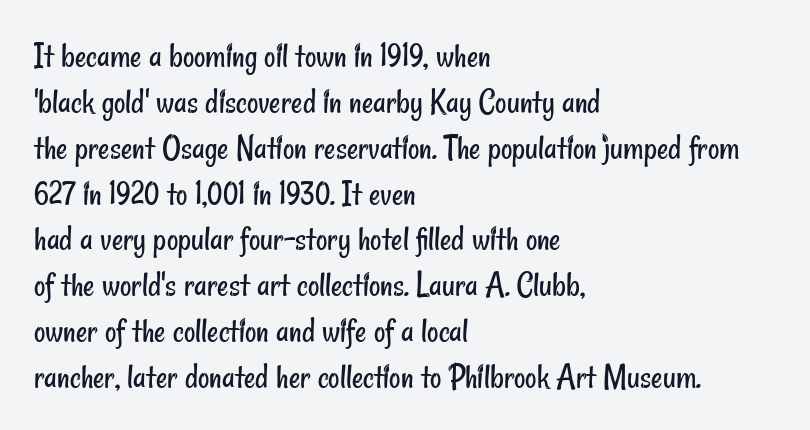
Q: Is the text bold? A: No.
Q: Is the typeface a serif or a sans-serif typeface? A: Sans-serif.
Q: Is the text underlined? A: No.
Q: How is the paragraph aligned? A: Left-aligned.
Q: Is the spacing between letters normal or unusually wide? A: Normal.
Q: Is the spacing between lines tight, normal or loose? A: Normal.
Q: Width (condensed, normal, or wide)? A: Condensed.
Q: Stroke contrast? A: Low.
Q: x-height? A: Small.
Q: Monospaced? A: No.
